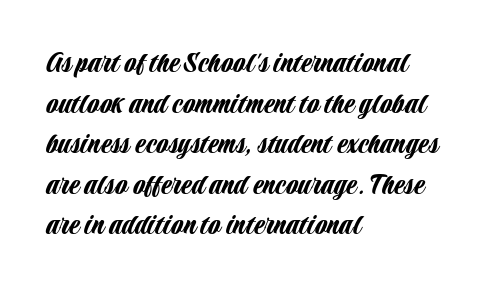
Typeset ragged right — the left edge is the straight one. This rendering employs a face without finishing strokes, i.e., a sans-serif. Any mark beneath the type? The region is blank. No extra tracking has been applied to these lines. Varying glyph widths throughout — classic text-font behaviour.
